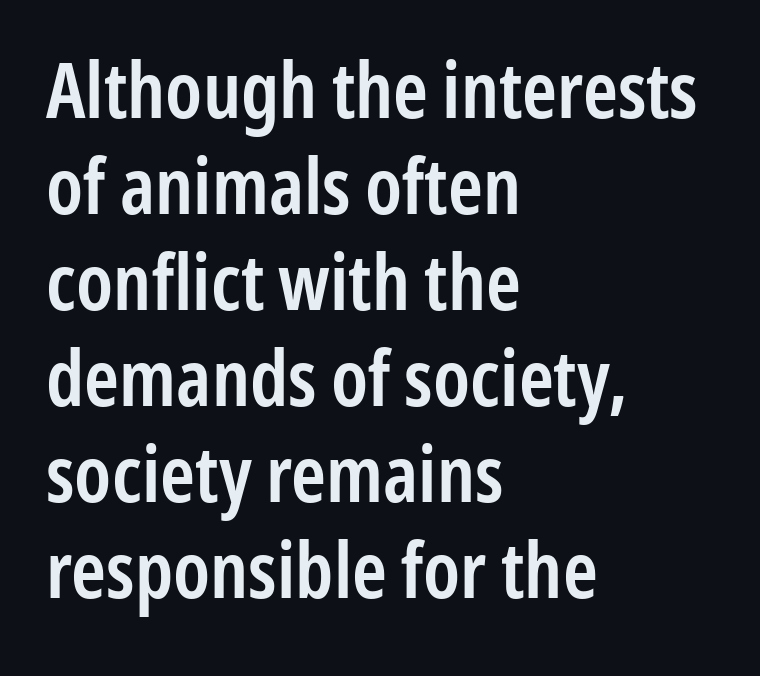
The image shows 78 px semibold, condensed sans-serif type, upright; set left-aligned, line spacing 1.23x, normal letter spacing, not underlined; low stroke contrast and a medium x-height.
